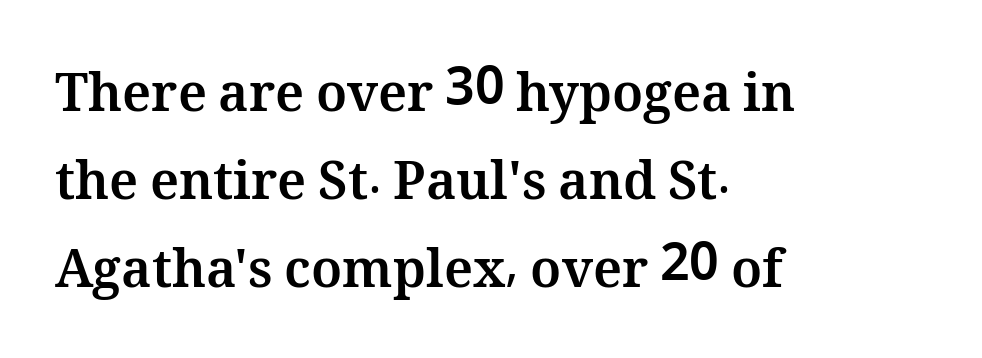
{"italic": "no", "bold": "yes", "weight": "bold", "width": "normal", "stroke_contrast": "medium", "x_height": "medium", "monospaced": "no", "underline": "no", "align": "left", "line_spacing": "normal", "line_spacing_ratio": 1.69, "letter_spacing": "normal", "letter_spacing_em": 0.0, "glyph_px": 52}
